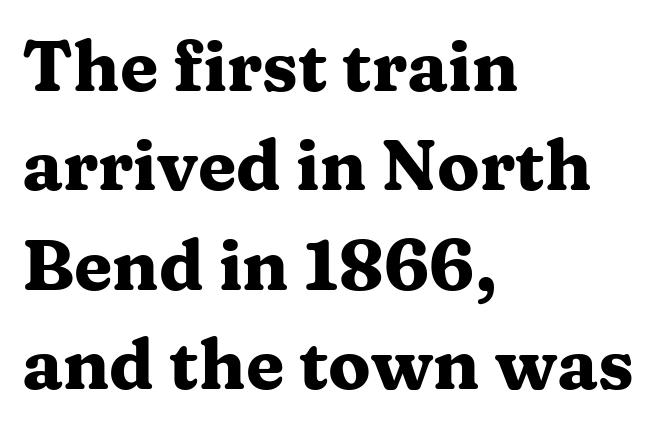
The image shows 70 px heavy, wide serif type, upright; set left-aligned, normal line spacing (1.42x), normal letter spacing, not underlined; medium stroke contrast and a medium x-height.
